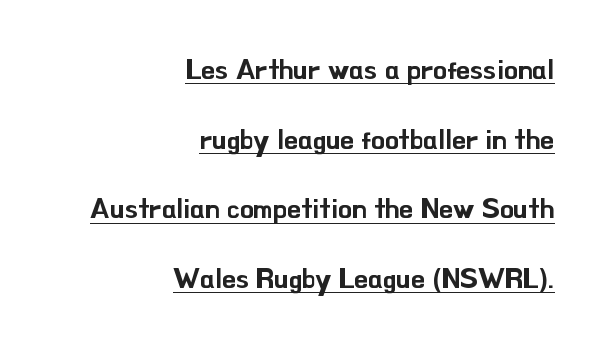
The image shows 28 px sans-serif type, upright; set right-aligned, loose line spacing (2.49x), normal letter spacing, underlined; low stroke contrast and a small x-height.
